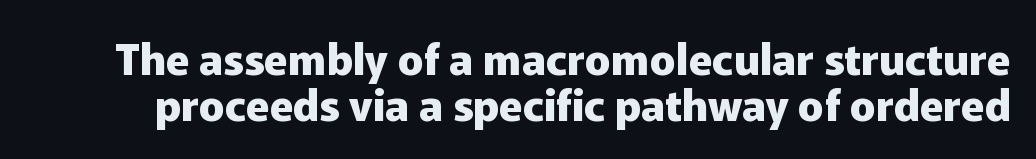
Q: Is the text bold? A: Yes.
Q: Is the text italic (slanted)? A: No, it is upright.
Q: Is the typeface a serif or a sans-serif typeface? A: Sans-serif.
Q: Is the text underlined? A: No.
Q: Is the spacing between letters normal or unusually wide? A: Normal.
Q: Is the spacing between lines tight, normal or loose? A: Tight.
Q: Width (condensed, normal, or wide)? A: Normal.
Q: Stroke contrast? A: Low.
Q: x-height? A: Medium.
Q: Monospaced? A: No.
